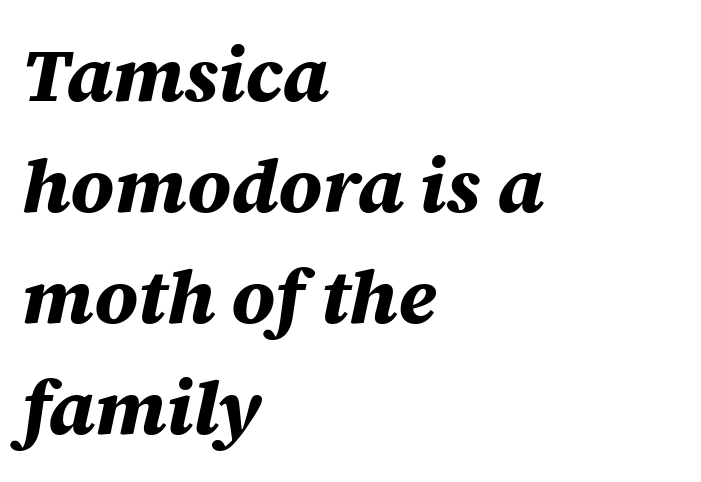
The image shows 76 px bold type, italic (leaning right); set left-aligned, normal line spacing (1.46x), normal letter spacing, not underlined; medium stroke contrast and a large x-height.
